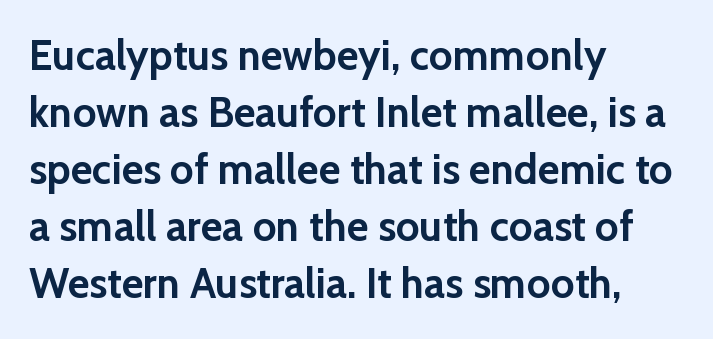
Vertical spacing — default. Tracking value appears to be zero — textbook default spacing. The font is running at its bold setting. Observe the absence of serifs on each vertical stroke in this sample. Proportional: the letters do not fall into vertical columns. The rag falls on the right side of this text block.
